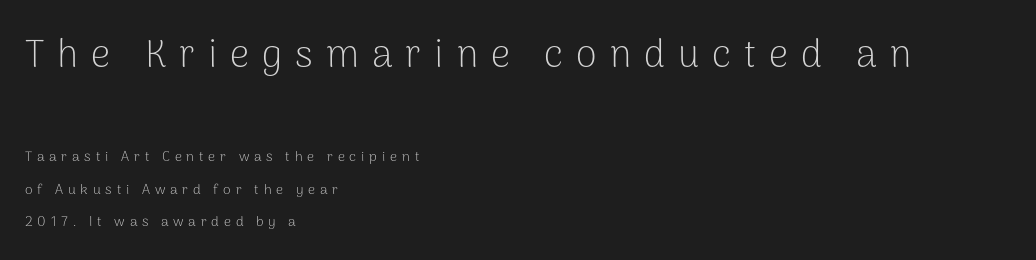
Size hierarchy here favors the leading block over the trailing one. The space between consecutive lines is lavish. Grotesque or geometric, the face here clearly has no serifs. No letter is thick-stroked: the sample isn't bold.
